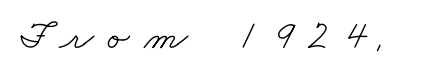
The image shows 41 px light, wide serif type; set unusually wide letter spacing (+0.34 em), not underlined; low stroke contrast and a small x-height.
